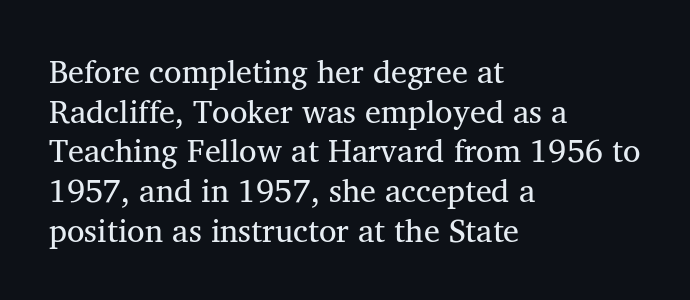
The image shows 32 px serif type, upright; set left-aligned, line spacing 1.24x, normal letter spacing, not underlined; medium stroke contrast and a medium x-height.
